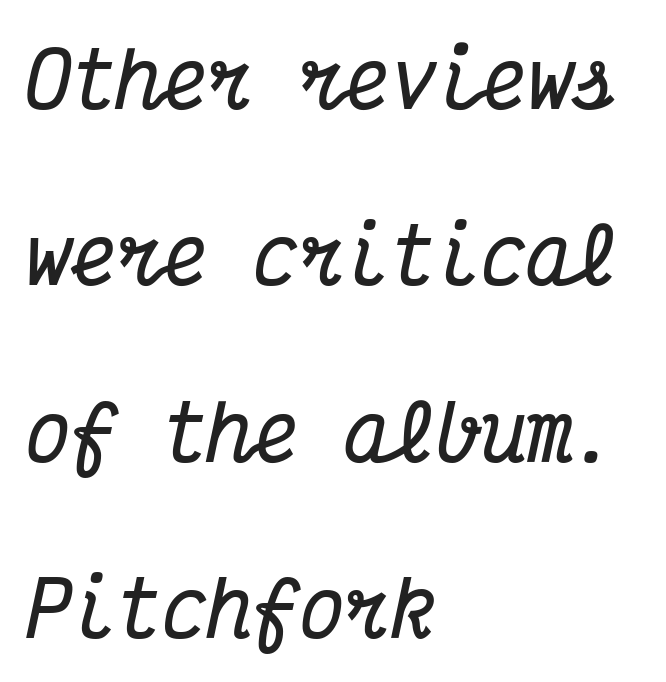
Q: Is the text bold? A: Yes.
Q: Is the text italic (slanted)? A: Yes, it leans right by about 12 degrees.
Q: Is the typeface a serif or a sans-serif typeface? A: Serif.
Q: Is the text underlined? A: No.
Q: How is the paragraph aligned? A: Left-aligned.
Q: Is the spacing between letters normal or unusually wide? A: Normal.
Q: Is the spacing between lines tight, normal or loose? A: Loose.
Q: Width (condensed, normal, or wide)? A: Condensed.
Q: Stroke contrast? A: Medium.
Q: x-height? A: Medium.
Q: Monospaced? A: Yes.
